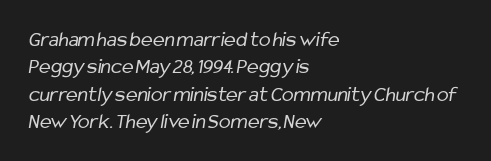
Does extra space separate the letters? No, they use regular spacing. Is the stroke heavy? The answer is a plain regular-or-lighter. Descenders are the only things crossing below the line. The paragraph shown leans on its left margin.
